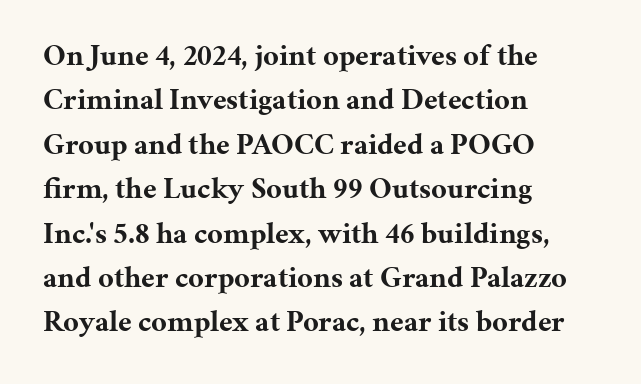
The image shows 30 px bold serif type, upright; set left-aligned, normal line spacing (1.48x), normal letter spacing, not underlined; medium stroke contrast and a medium x-height.
